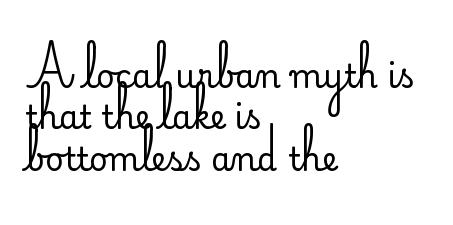
Q: Is the text bold? A: No.
Q: Is the text italic (slanted)? A: No, it is upright.
Q: Is the typeface a serif or a sans-serif typeface? A: Sans-serif.
Q: Is the text underlined? A: No.
Q: How is the paragraph aligned? A: Left-aligned.
Q: Is the spacing between letters normal or unusually wide? A: Normal.
Q: Is the spacing between lines tight, normal or loose? A: Normal.
Q: Width (condensed, normal, or wide)? A: Normal.
Q: Stroke contrast? A: Low.
Q: x-height? A: Small.
Q: Monospaced? A: No.
